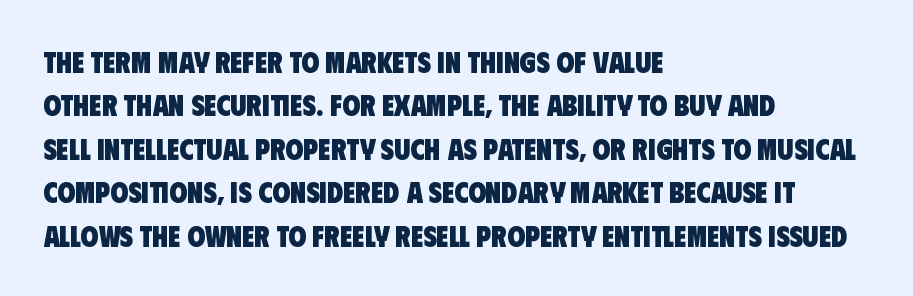
{"serif": "no", "bold": "yes", "weight": "heavy", "width": "condensed", "stroke_contrast": "low", "x_height": "large", "monospaced": "no", "underline": "no", "align": "left", "line_spacing": "normal", "line_spacing_ratio": 1.5, "letter_spacing": "normal", "letter_spacing_em": 0.0, "glyph_px": 29}
